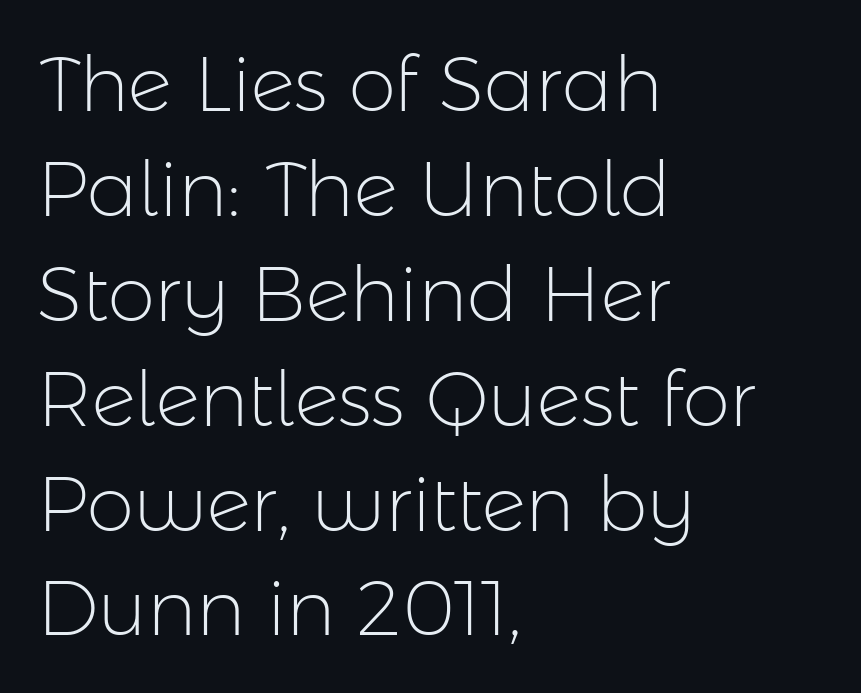
{"serif": "no", "italic": "no", "bold": "no", "weight": "light", "width": "normal", "stroke_contrast": "low", "x_height": "medium", "monospaced": "no", "underline": "no", "align": "left", "line_spacing": "normal", "line_spacing_ratio": 1.38, "letter_spacing": "normal", "letter_spacing_em": 0.0, "glyph_px": 76}
